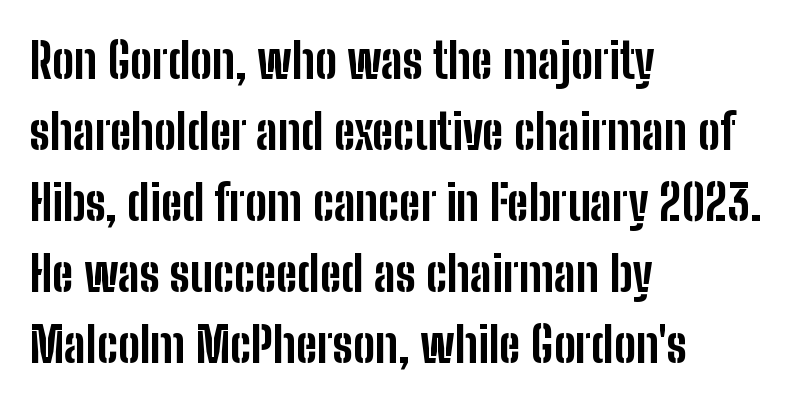
The image shows 49 px bold, condensed sans-serif type, upright; set left-aligned, normal line spacing (1.45x), normal letter spacing, not underlined; low stroke contrast and a medium x-height.
